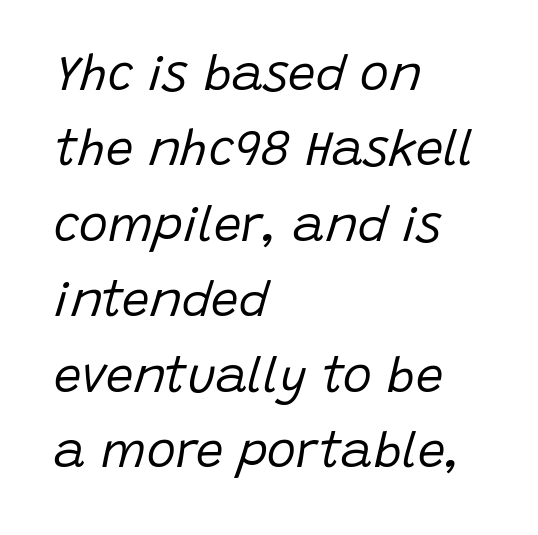
Think of a printed novel: that variable character pitch is what you see here. The line-height multiplier appears to be the usual default. The letters sit at their default tracking, neither squeezed nor spread. Reading down the block, your eye returns to a fixed left position each line. Descender tails drop into unmarked territory.
